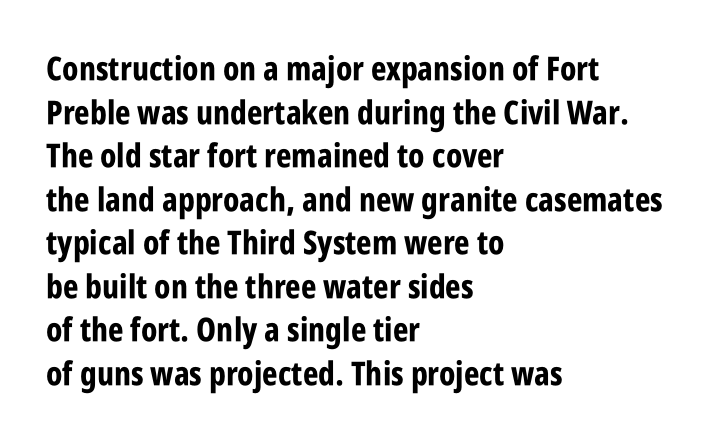
{"serif": "no", "italic": "no", "bold": "yes", "weight": "bold", "width": "condensed", "stroke_contrast": "low", "x_height": "large", "monospaced": "no", "underline": "no", "align": "left", "line_spacing": "normal", "line_spacing_ratio": 1.32, "letter_spacing": "normal", "letter_spacing_em": 0.0, "glyph_px": 33}
